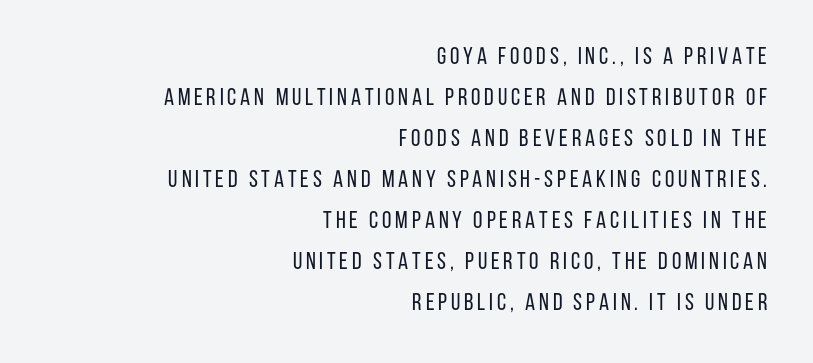
Q: Is the text bold? A: No.
Q: Is the text italic (slanted)? A: No, it is upright.
Q: Is the text underlined? A: No.
Q: How is the paragraph aligned? A: Right-aligned.
